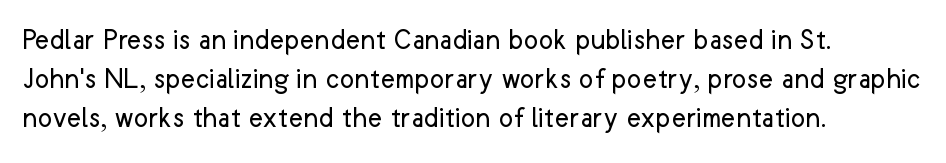
Q: Is the text bold? A: No.
Q: Is the text italic (slanted)? A: No, it is upright.
Q: Is the typeface a serif or a sans-serif typeface? A: Sans-serif.
Q: Is the text underlined? A: No.
Q: How is the paragraph aligned? A: Left-aligned.
Q: Is the spacing between letters normal or unusually wide? A: Normal.
Q: Is the spacing between lines tight, normal or loose? A: Normal.
Q: Width (condensed, normal, or wide)? A: Normal.
Q: Stroke contrast? A: Low.
Q: x-height? A: Medium.
Q: Monospaced? A: No.
